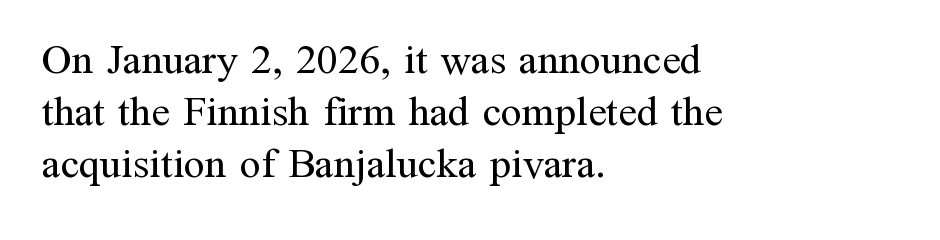
The image shows 42 px regular-weight serif type, upright; set left-aligned, line spacing 1.24x, normal letter spacing, not underlined; medium stroke contrast and a medium x-height.
